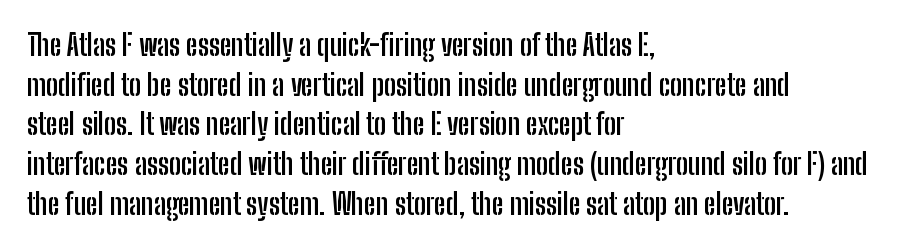
Q: Is the text bold? A: Yes.
Q: Is the text italic (slanted)? A: No, it is upright.
Q: Is the typeface a serif or a sans-serif typeface? A: Sans-serif.
Q: Is the text underlined? A: No.
Q: How is the paragraph aligned? A: Left-aligned.
Q: Is the spacing between letters normal or unusually wide? A: Normal.
Q: Is the spacing between lines tight, normal or loose? A: Normal.
Q: Width (condensed, normal, or wide)? A: Condensed.
Q: Stroke contrast? A: Low.
Q: x-height? A: Medium.
Q: Monospaced? A: No.
